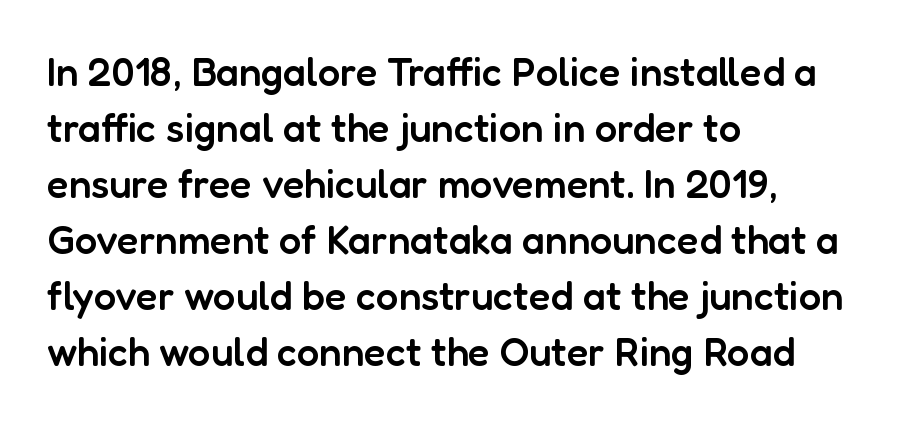
The image shows 40 px semibold sans-serif type, upright; set left-aligned, normal line spacing (1.4x), normal letter spacing, not underlined; low stroke contrast and a medium x-height.
